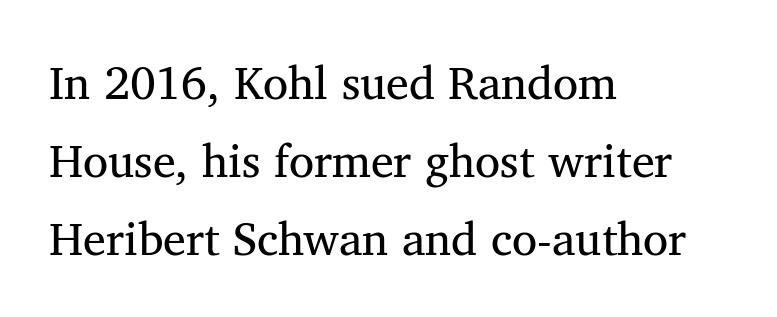
Serif or sans? Serif — the stroke terminals have little feet. This rendering features lettering with no underline. These glyphs show unthickened strokes, regular width or finer. Italic? Not at all — the glyphs are vertical.
